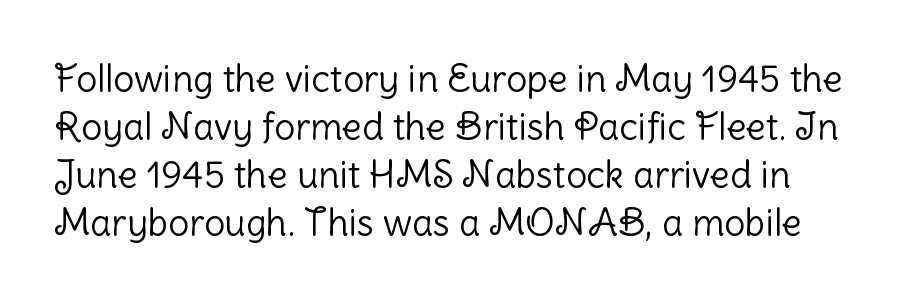
{"serif": "no", "italic": "no", "bold": "no", "weight": "light", "width": "normal", "stroke_contrast": "low", "x_height": "medium", "monospaced": "no", "underline": "no", "line_spacing": "normal", "line_spacing_ratio": 1.3, "letter_spacing": "normal", "letter_spacing_em": 0.0, "glyph_px": 37}
